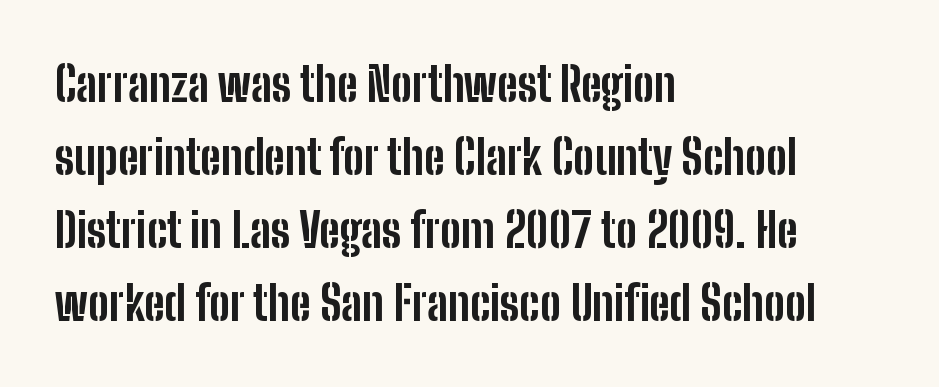
The image shows 47 px bold, condensed sans-serif type, upright; set left-aligned, normal line spacing (1.55x), normal letter spacing, not underlined; low stroke contrast and a medium x-height.
